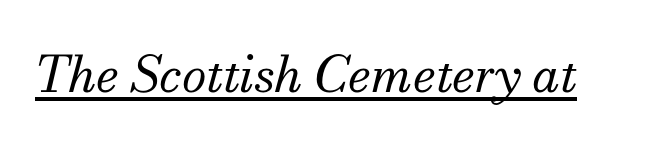
The image shows 50 px regular-weight serif type, italic (leaning right); set normal letter spacing, underlined; medium stroke contrast and a small x-height.
